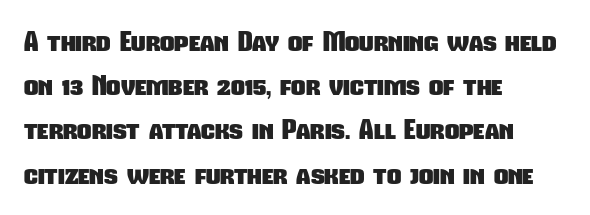
The image shows 28 px heavy, condensed sans-serif type; set left-aligned, normal line spacing (1.58x), normal letter spacing, not underlined; low stroke contrast and a medium x-height.
